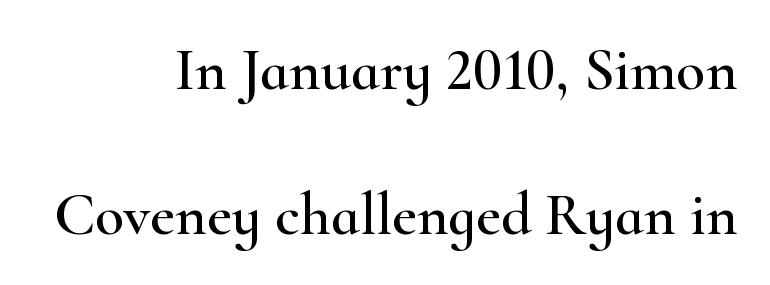
The image shows 60 px wide serif type, upright; set right-aligned, loose line spacing (2.41x), normal letter spacing, not underlined; high stroke contrast and a small x-height.
